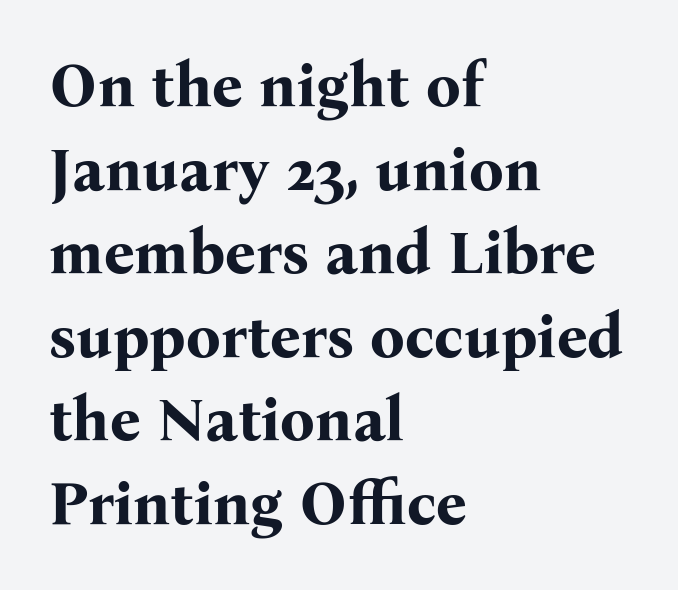
Typesetter's note: full bold, strokes at maximum text heaviness. Spacing verdict: proportional, widths tailored to each character. The passage shown is not underscored anywhere. You could call the tracking neutral — neither tight nor loose.
